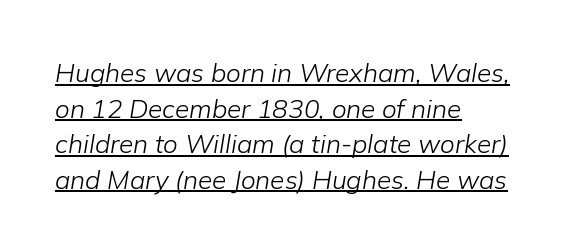
The letterforms sit shoulder to shoulder at normal distance. Stroke mass is kept to a normal reading level or below. The leading is moderate, giving the passage an even texture. Quick note: italic. Every row of glyphs begins at an identical x-position on the left.
